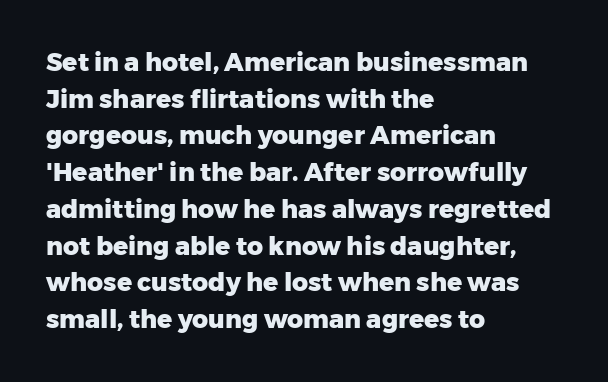
{"italic": "no", "bold": "yes", "underline": "no", "align": "left", "line_spacing": "normal", "line_spacing_ratio": 1.47, "letter_spacing": "normal", "letter_spacing_em": 0.0, "glyph_px": 25}
